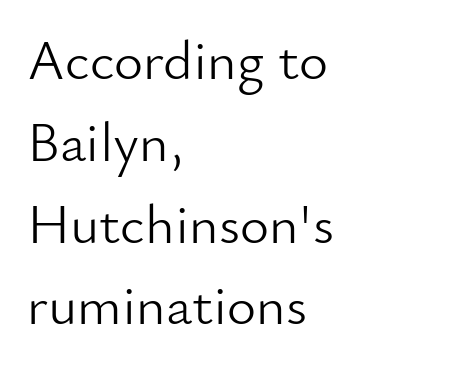
Q: Is the text bold? A: No.
Q: Is the text italic (slanted)? A: No, it is upright.
Q: Is the typeface a serif or a sans-serif typeface? A: Sans-serif.
Q: Is the text underlined? A: No.
Q: How is the paragraph aligned? A: Left-aligned.
Q: Is the spacing between letters normal or unusually wide? A: Normal.
Q: Is the spacing between lines tight, normal or loose? A: Normal.
Q: Width (condensed, normal, or wide)? A: Normal.
Q: Stroke contrast? A: Low.
Q: x-height? A: Small.
Q: Monospaced? A: No.
